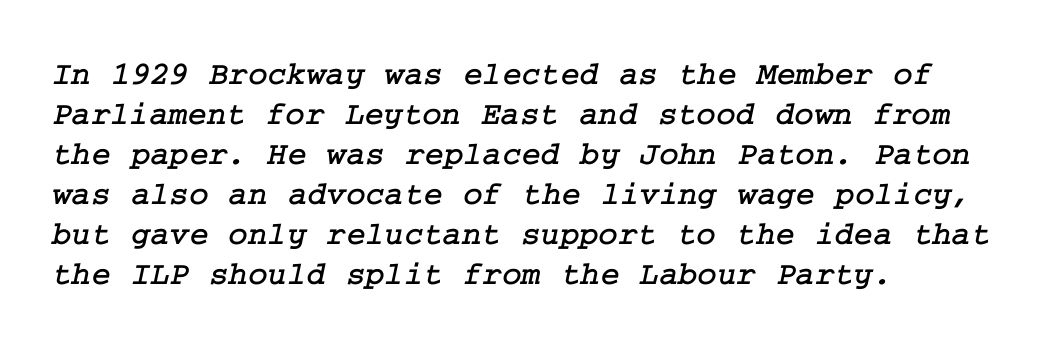
Q: Is the typeface a serif or a sans-serif typeface? A: Serif.
Q: Is the text underlined? A: No.
Q: How is the paragraph aligned? A: Left-aligned.
Q: Is the spacing between letters normal or unusually wide? A: Normal.
Q: Width (condensed, normal, or wide)? A: Normal.
Q: Stroke contrast? A: Low.
Q: x-height? A: Medium.
